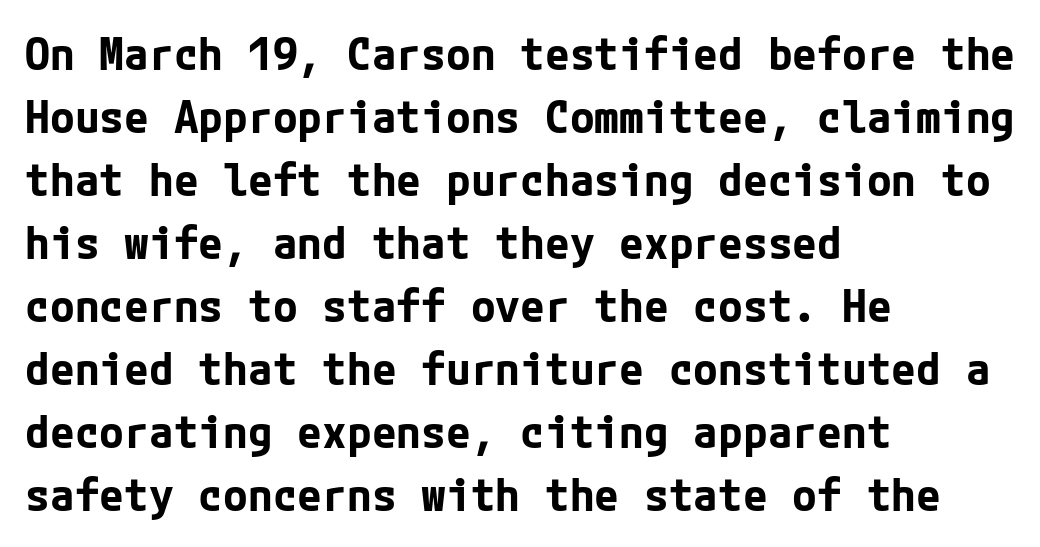
Q: Is the text bold? A: Yes.
Q: Is the text italic (slanted)? A: No, it is upright.
Q: Is the typeface a serif or a sans-serif typeface? A: Sans-serif.
Q: Is the text underlined? A: No.
Q: How is the paragraph aligned? A: Left-aligned.
Q: Is the spacing between letters normal or unusually wide? A: Normal.
Q: Is the spacing between lines tight, normal or loose? A: Normal.
Q: Width (condensed, normal, or wide)? A: Normal.
Q: Stroke contrast? A: Low.
Q: x-height? A: Medium.
